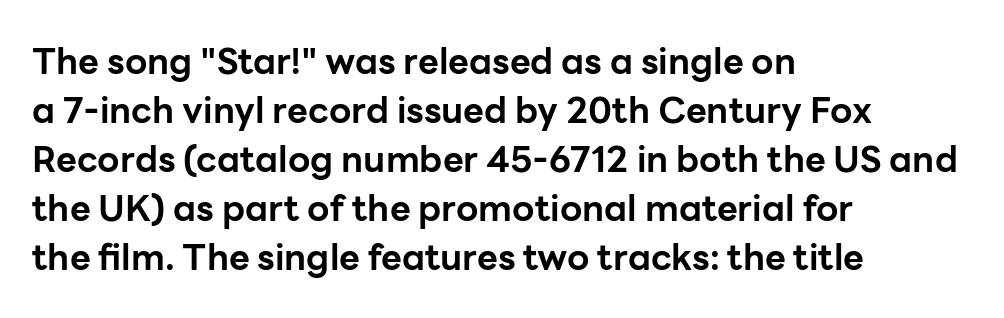
The image shows 36 px bold sans-serif type, upright; set left-aligned, normal line spacing (1.36x), normal letter spacing, not underlined; low stroke contrast and a medium x-height.
